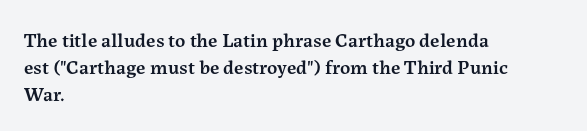
The image shows 20 px text type, upright; set left-aligned, normal line spacing (1.35x), normal letter spacing, not underlined.
